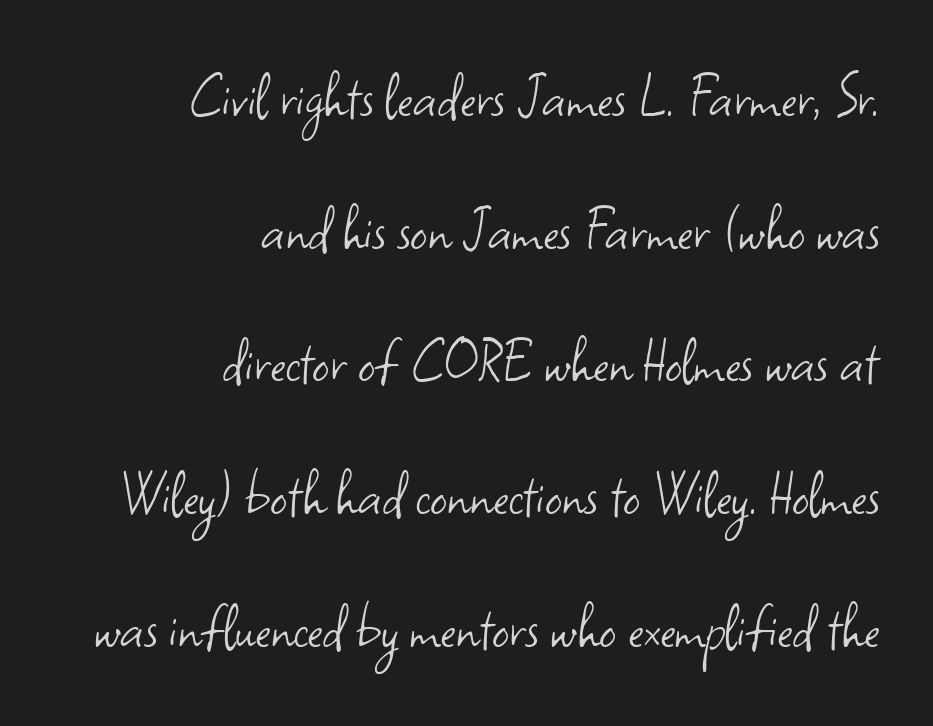
The image shows 67 px light sans-serif type; set right-aligned, loose line spacing (1.98x), normal letter spacing, not underlined; low stroke contrast and a small x-height.
